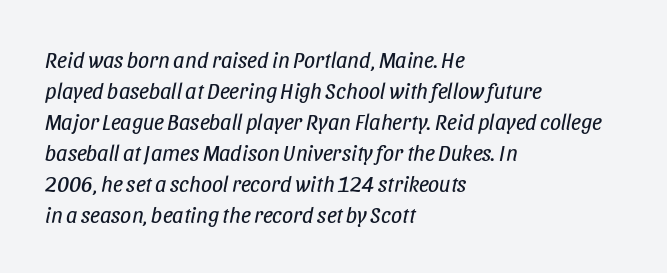
The image shows 22 px text type, italic (leaning right); set left-aligned, normal line spacing (1.41x), normal letter spacing, not underlined.
